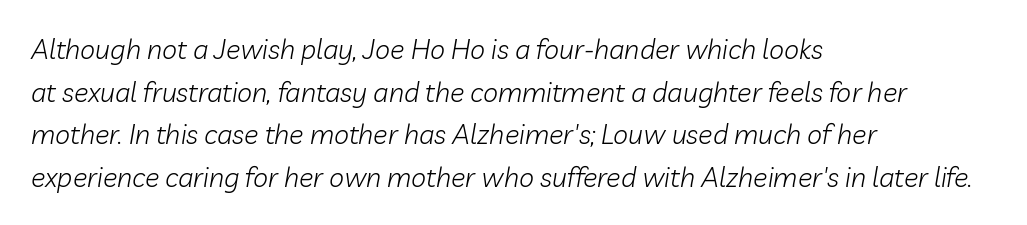
Q: Is the text bold? A: No.
Q: Is the text italic (slanted)? A: Yes, it leans right by about 10 degrees.
Q: Is the text underlined? A: No.
Q: How is the paragraph aligned? A: Left-aligned.
Q: Is the spacing between letters normal or unusually wide? A: Normal.
Q: Is the spacing between lines tight, normal or loose? A: Normal.
